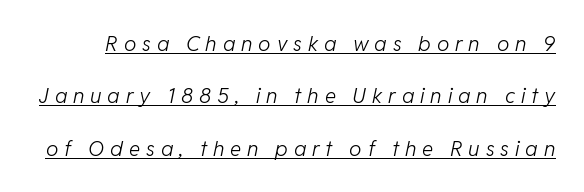
Q: Is the text bold? A: No.
Q: Is the text italic (slanted)? A: Yes, it leans right by about 11 degrees.
Q: Is the text underlined? A: Yes.
Q: Is the spacing between letters normal or unusually wide? A: Unusually wide.
Q: Is the spacing between lines tight, normal or loose? A: Loose.
